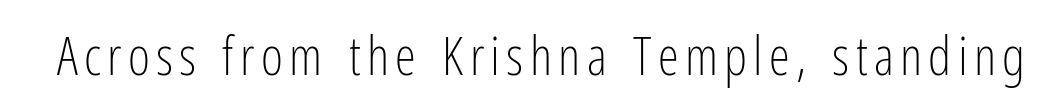
Varying glyph widths throughout — classic text-font behaviour. No feet cap the strokes, marking this as sans-serif type. The axis of the letterforms is exactly vertical. The font is comparable to plain body text, perhaps lighter.
